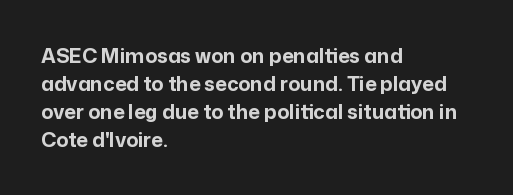
{"italic": "no", "bold": "yes", "underline": "no", "align": "left", "line_spacing": "normal", "line_spacing_ratio": 1.4, "letter_spacing": "normal", "letter_spacing_em": 0.0, "glyph_px": 20}
